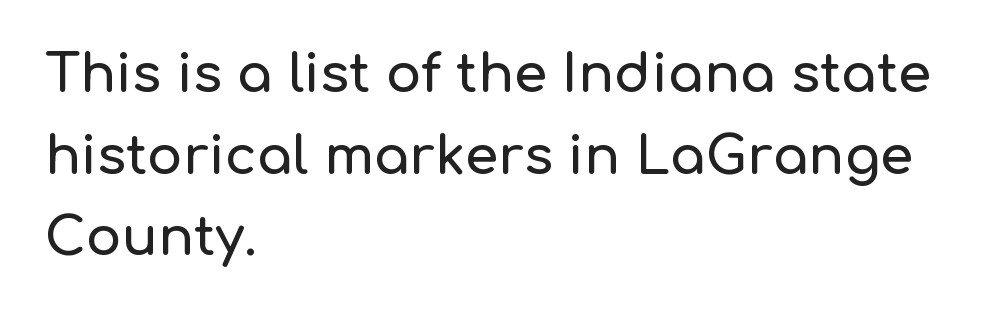
The glyphs in this specimen are sans serif. The block of text has a typical density, with ordinary space between rows. Left-aligned paragraph, ragged on the right. Bare-footed words on every line. The letters sit at their default tracking, neither squeezed nor spread.
